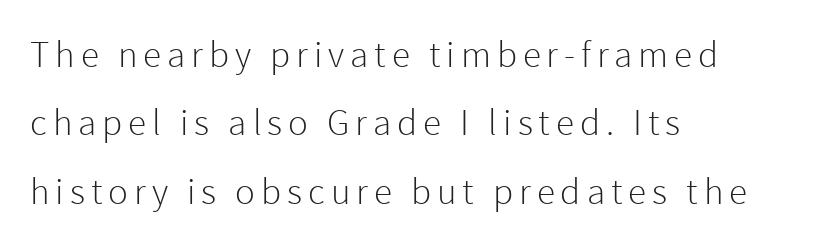
The image shows 37 px light sans-serif type, upright; set left-aligned, line spacing 1.85x, not underlined; a medium x-height.
